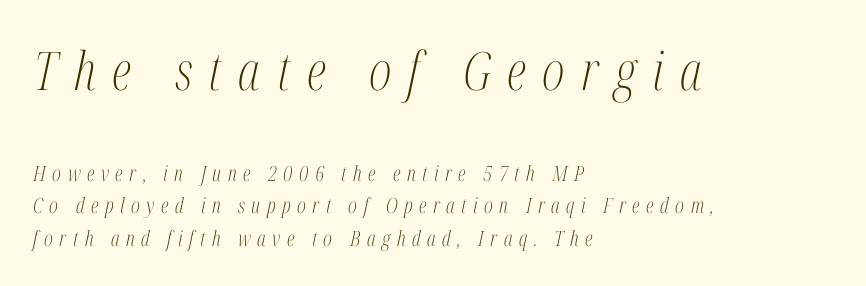
You can tell it's italic because the verticals aren't actually vertical. Horizontally, the lines are justified to the leading edge only. Is the lower block the larger one? No — the upper block carries the bigger type. The tracking reads as deliberately expanded to a designer's eye. Each stroke keeps to a modest, everyday thickness or less.
